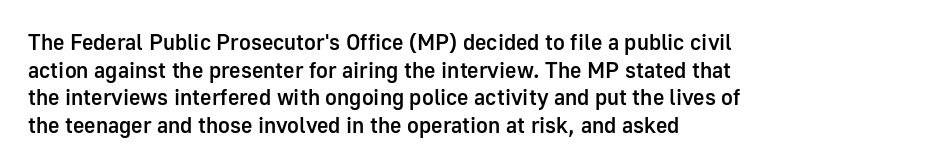
Q: Is the text bold? A: Semi-bold.
Q: Is the text italic (slanted)? A: No, it is upright.
Q: Is the text underlined? A: No.
Q: How is the paragraph aligned? A: Left-aligned.
Q: Is the spacing between letters normal or unusually wide? A: Normal.
Q: Is the spacing between lines tight, normal or loose? A: Normal.
